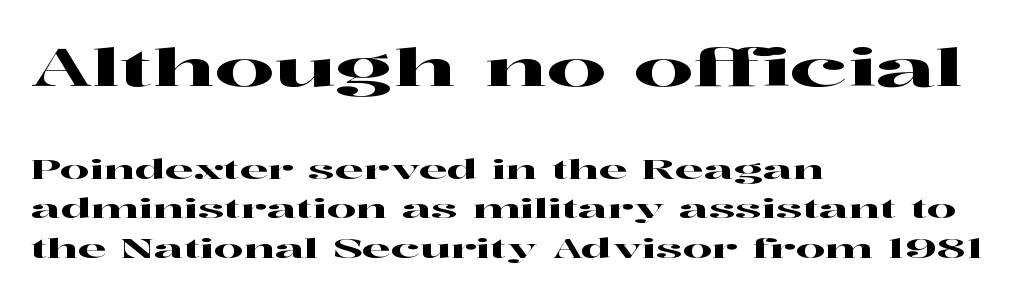
{"serif": "yes", "italic": "no", "width": "wide", "stroke_contrast": "high", "x_height": "medium", "monospaced": "no", "underline": "no", "align": "left", "line_spacing": "normal", "line_spacing_ratio": 1.51, "letter_spacing": "normal", "letter_spacing_em": 0.0, "larger_block": "first", "size_ratio": 2.0, "glyph_px": 52}
